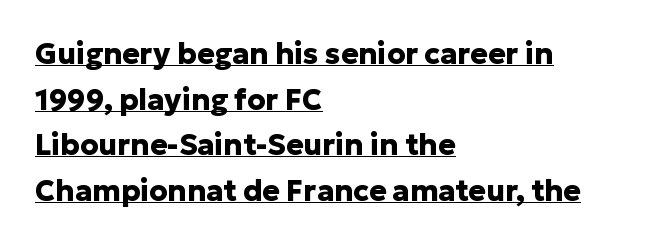
Whoever set this chose a conventional vertical rhythm. Typeset ragged right — the left edge is the straight one. Are there feet on the stems? There aren't — it's a sans. Underline: present. The type sits square on the baseline with zero lean. Weight check: bold — yes, fully.
